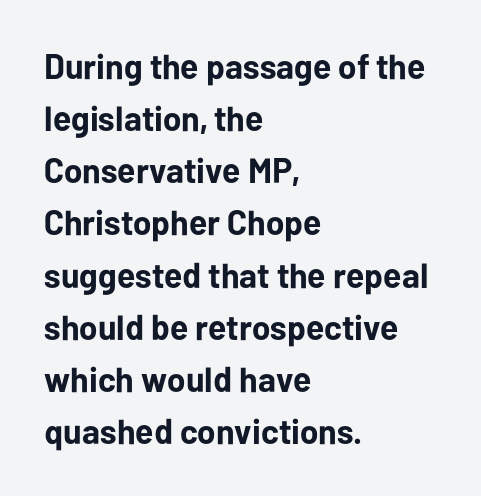
The image shows 35 px bold sans-serif type, upright; set left-aligned, normal line spacing (1.49x), normal letter spacing, not underlined; low stroke contrast and a medium x-height.
